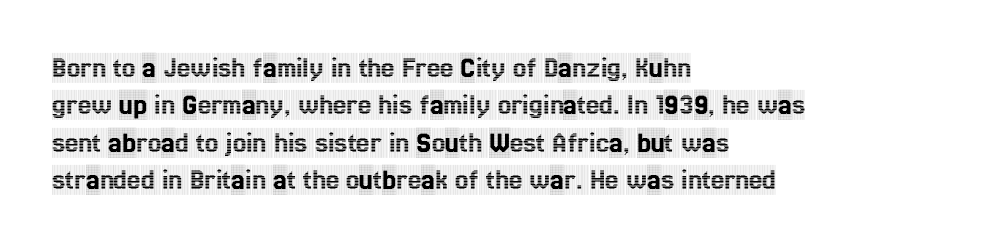
The image shows 30 px condensed serif type, upright; set left-aligned, normal line spacing (1.25x), normal letter spacing, not underlined; a large x-height.
